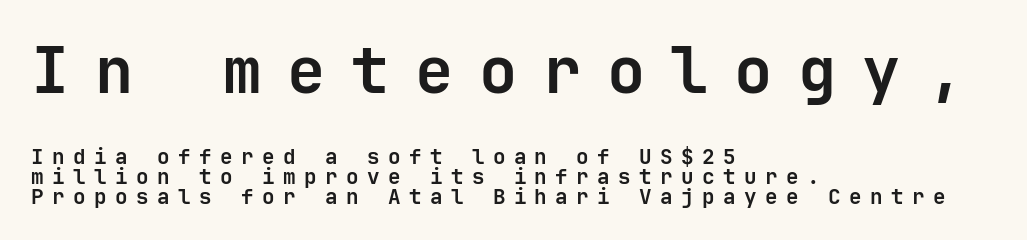
Q: Is the text bold? A: Yes.
Q: Is the text italic (slanted)? A: No, it is upright.
Q: Is the typeface a serif or a sans-serif typeface? A: Sans-serif.
Q: Is the text underlined? A: No.
Q: How is the paragraph aligned? A: Left-aligned.
Q: Is the spacing between letters normal or unusually wide? A: Unusually wide.
Q: Is the spacing between lines tight, normal or loose? A: Tight.
Q: Which block of text is set in a larger size, the first (top) or the second (bottom)? A: The first (top) one.
Q: Width (condensed, normal, or wide)? A: Normal.
Q: Stroke contrast? A: Low.
Q: x-height? A: Medium.
